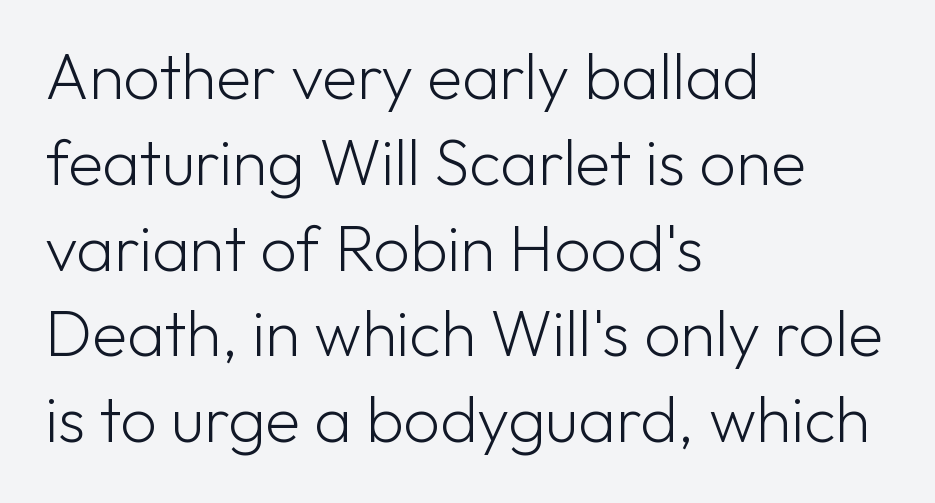
Each letter's strokes conclude bluntly, with no projecting serifs. The setting favours the left margin, as ordinary paragraphs usually do. Check the space under the baseline: it is left empty. Evenly set lines give the paragraph a standard silhouette. The rendering uses natural spacing where letterforms have individual widths.
